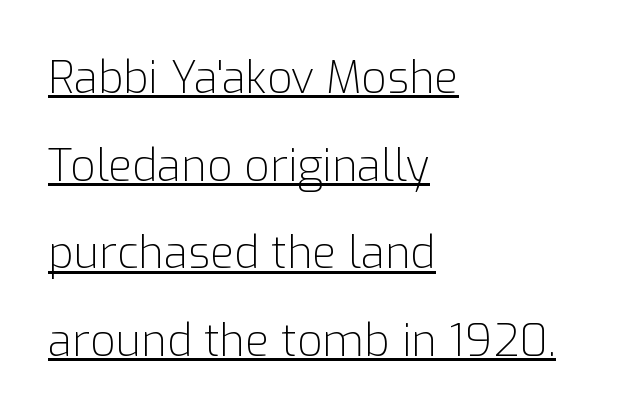
Think of a printed novel: that variable character pitch is what you see here. What's the leading like? Stretched, with rows far apart. Does the copy run flush right? No — it runs flush left. Posture: vertical. This reads as an unemphasized weight, regular at the heaviest.
